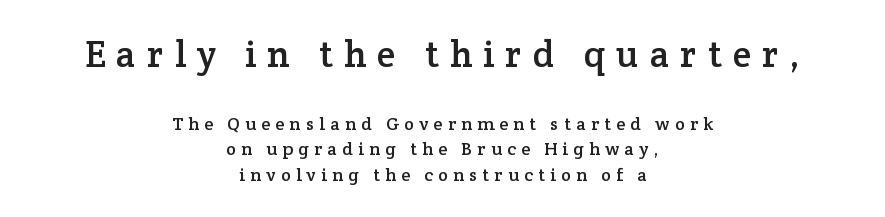
The image shows 37 px serif type, upright; set centered, normal line spacing (1.41x), unusually wide letter spacing (+0.3 em), not underlined; the first (top) block is 2.06x larger; low stroke contrast and a medium x-height.
